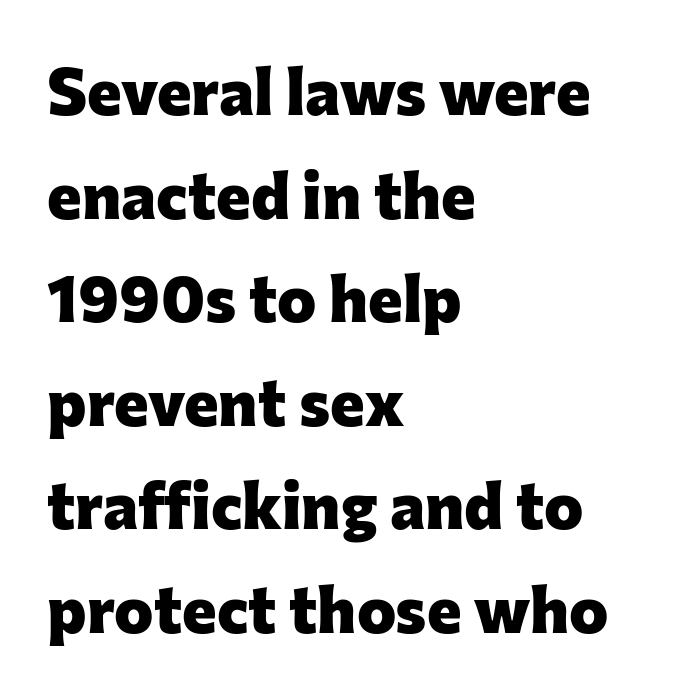
Any mark beneath the type? The region is blank. Unlike a traditional serif, this face leaves its strokes unadorned. Compared with a centered layout, this one pins lines to the left instead. The face used here is rendered with its standard letterfit. I'd describe the lettering as bold — thick and assertive. Think of a printed novel: that variable character pitch is what you see here.
